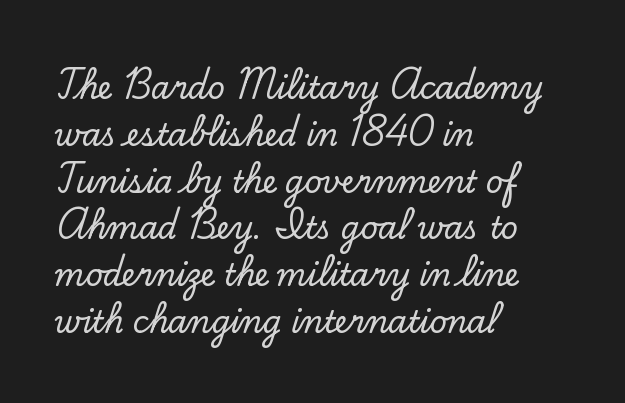
The image shows 30 px serif type; set left-aligned, normal line spacing (1.56x), normal letter spacing, not underlined; low stroke contrast and a small x-height.
